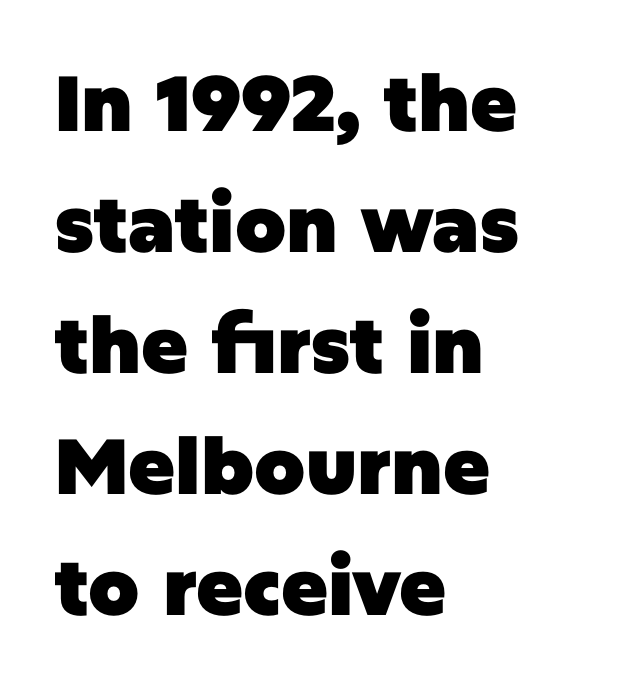
{"serif": "no", "italic": "no", "bold": "yes", "weight": "heavy", "width": "normal", "stroke_contrast": "low", "x_height": "large", "monospaced": "no", "underline": "no", "align": "left", "line_spacing": "normal", "line_spacing_ratio": 1.55, "letter_spacing": "normal", "letter_spacing_em": 0.0, "glyph_px": 78}
